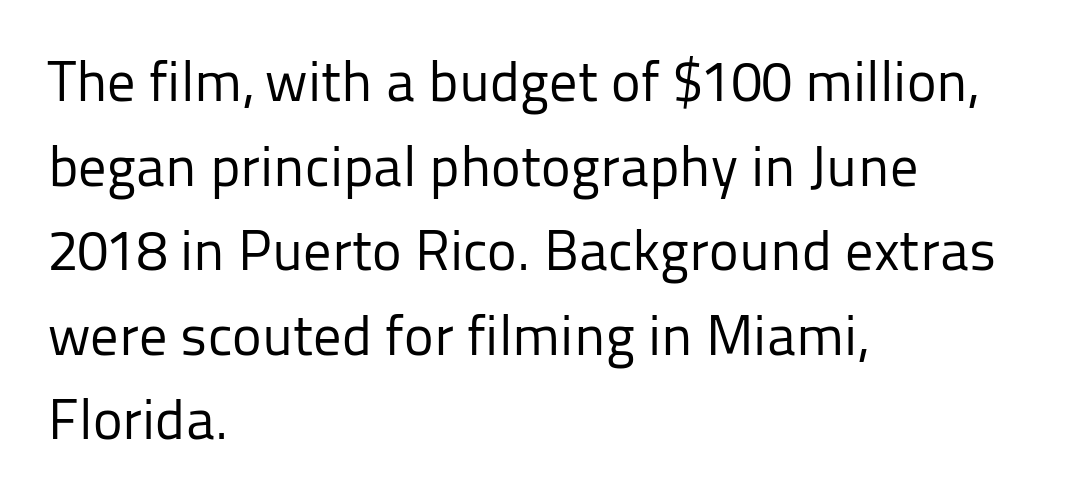
Q: Is the text bold? A: No.
Q: Is the text italic (slanted)? A: No, it is upright.
Q: Is the typeface a serif or a sans-serif typeface? A: Sans-serif.
Q: Is the text underlined? A: No.
Q: How is the paragraph aligned? A: Left-aligned.
Q: Is the spacing between letters normal or unusually wide? A: Normal.
Q: Is the spacing between lines tight, normal or loose? A: Normal.
Q: Width (condensed, normal, or wide)? A: Normal.
Q: Stroke contrast? A: Low.
Q: x-height? A: Medium.
Q: Monospaced? A: No.
